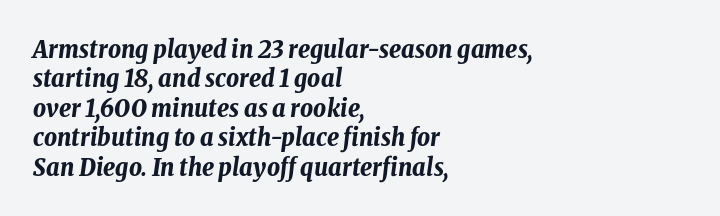
The image shows 25 px bold type, italic (leaning right); set left-aligned, line spacing 1.18x, normal letter spacing, not underlined.
